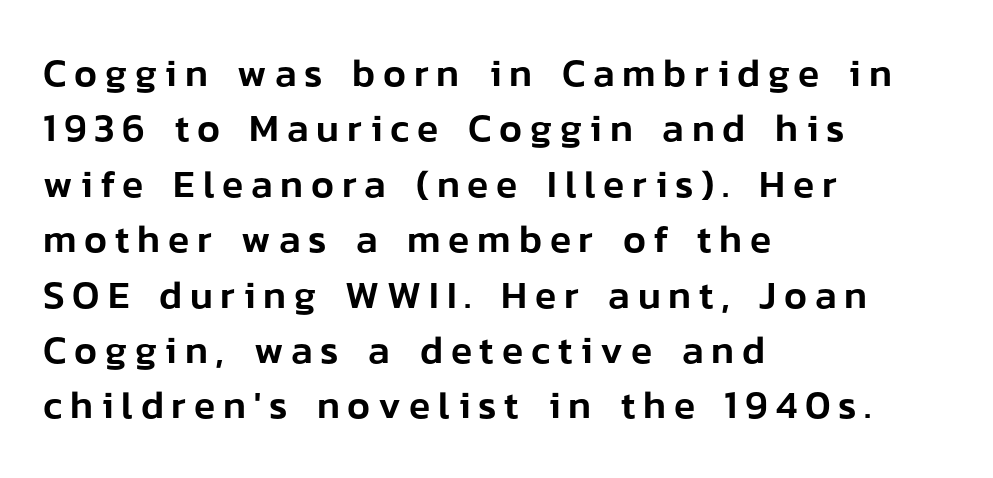
Is there any slant? The stems are plumb. The gaps between neighbouring characters are conspicuously large. Here the designer chose a conventional face with non-uniform glyph widths. These lines stack with their left ends in a neat column. Classification — sans serif. Each row of text sits above clean, open space.
